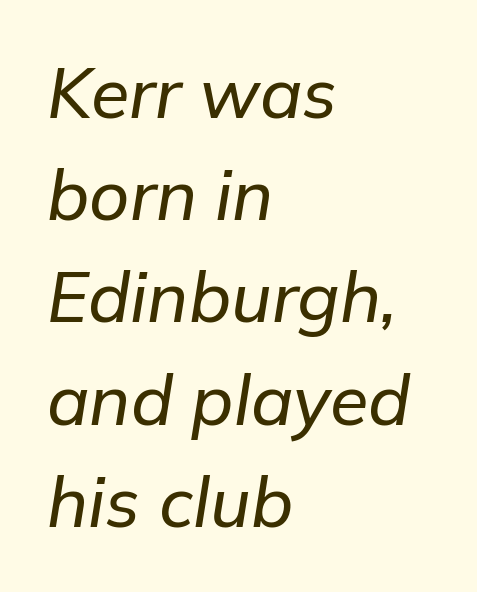
Q: Is the text italic (slanted)? A: Yes, it leans right by about 9 degrees.
Q: Is the text underlined? A: No.
Q: How is the paragraph aligned? A: Left-aligned.
Q: Is the spacing between letters normal or unusually wide? A: Normal.
Q: Is the spacing between lines tight, normal or loose? A: Normal.
Q: Width (condensed, normal, or wide)? A: Normal.
Q: Stroke contrast? A: Low.
Q: x-height? A: Medium.
Q: Monospaced? A: No.
